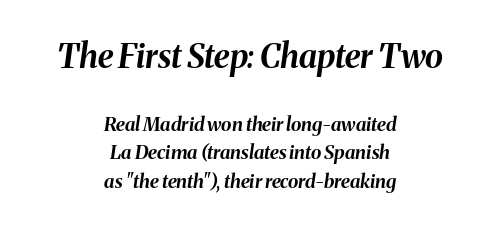
Line starts and ends both wander, symmetrically. You could call the tracking neutral — neither tight nor loose. Compare the two chunks: the upper has the greater cap height. The passage shown stacks its lines at a standard gap. As a designer I'd log this as weight 700, bold. Note the varied advance widths — an 'i' is clearly narrower than an 'm'.
